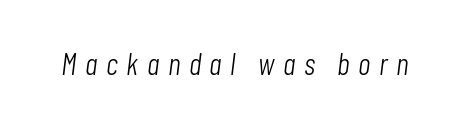
{"italic": "yes", "lean": "right", "slant_degrees": 7, "bold": "no", "weight": "light", "width": "condensed", "stroke_contrast": "low", "x_height": "medium", "monospaced": "no", "underline": "no", "letter_spacing": "wide", "letter_spacing_em": 0.27, "glyph_px": 31}
